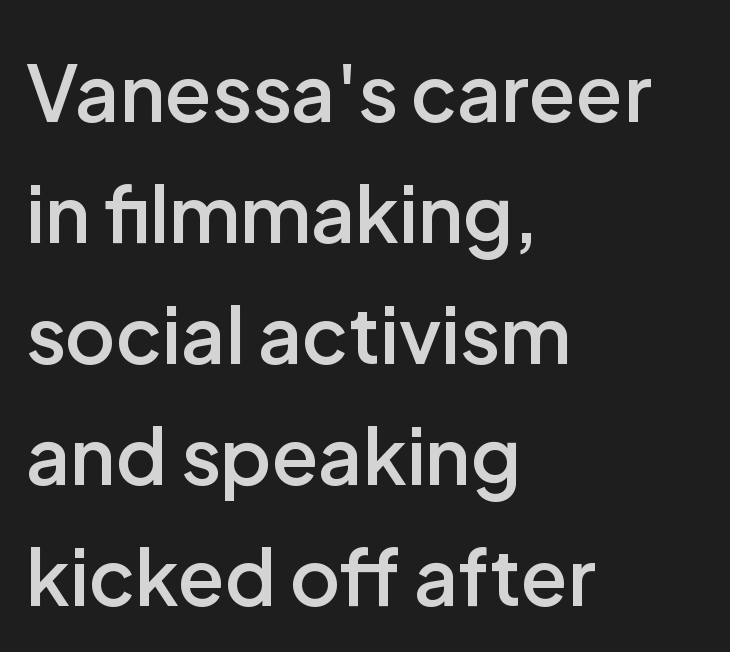
The foot of each line stays bare and open. Slightly chunky letters — semibold, I'd say, not full bold. Style check: upright. The letters advance in unequal steps, a hallmark of proportional type.
